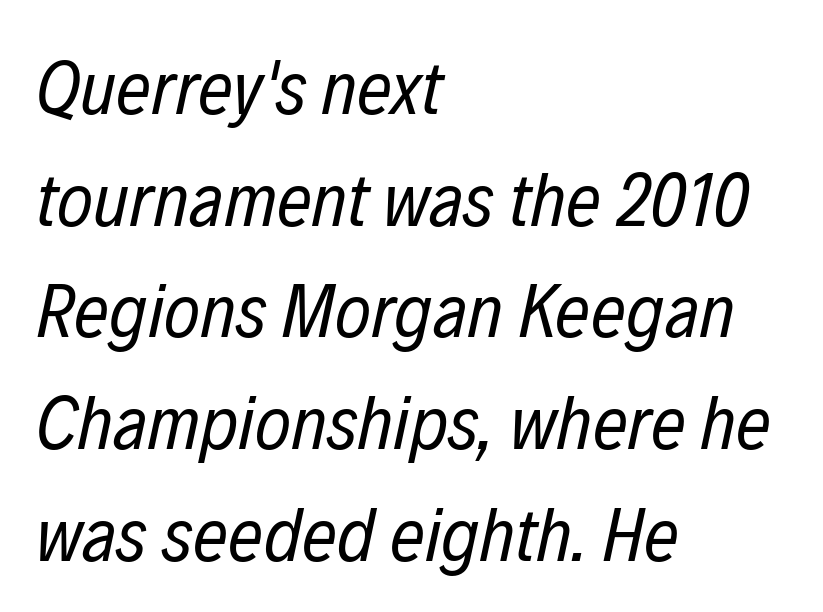
{"italic": "yes", "lean": "right", "slant_degrees": 12, "bold": "no", "weight": "regular", "width": "condensed", "stroke_contrast": "low", "x_height": "medium", "monospaced": "no", "underline": "no", "align": "left", "line_spacing": "normal", "line_spacing_ratio": 1.45, "letter_spacing": "normal", "letter_spacing_em": 0.0, "glyph_px": 77}
